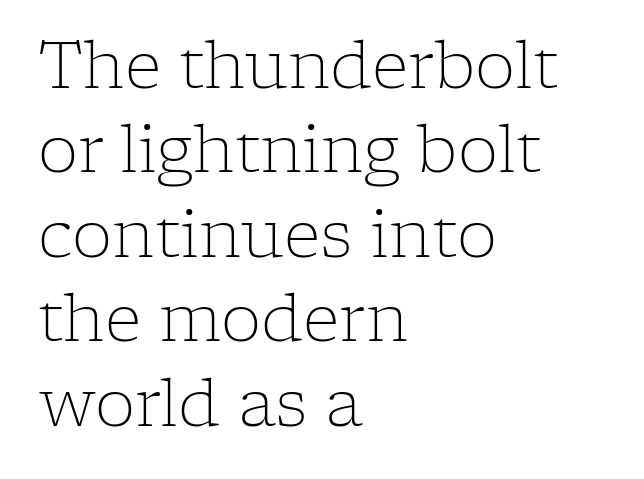
The image shows 64 px light serif type, upright; set left-aligned, normal line spacing (1.32x), normal letter spacing, not underlined; low stroke contrast and a medium x-height.
